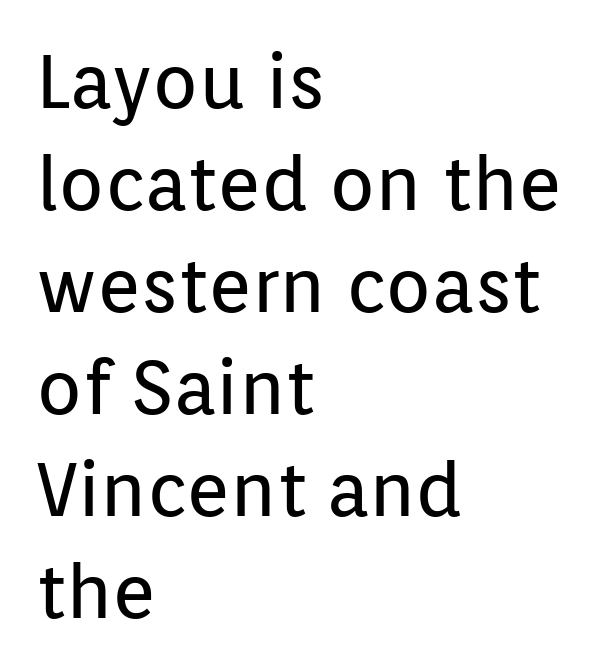
{"serif": "no", "italic": "no", "bold": "no", "weight": "regular", "width": "normal", "stroke_contrast": "low", "x_height": "medium", "monospaced": "no", "underline": "no", "align": "left", "line_spacing": "normal", "line_spacing_ratio": 1.36, "letter_spacing": "normal", "letter_spacing_em": 0.0, "glyph_px": 75}
